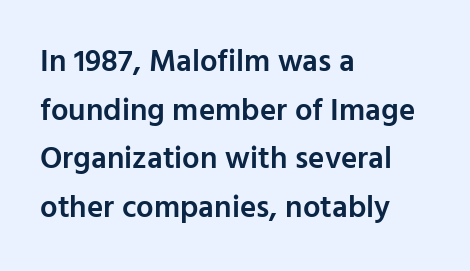
Q: Is the text bold? A: Semi-bold.
Q: Is the text italic (slanted)? A: No, it is upright.
Q: Is the typeface a serif or a sans-serif typeface? A: Sans-serif.
Q: Is the text underlined? A: No.
Q: How is the paragraph aligned? A: Left-aligned.
Q: Is the spacing between letters normal or unusually wide? A: Normal.
Q: Is the spacing between lines tight, normal or loose? A: Normal.
Q: Width (condensed, normal, or wide)? A: Normal.
Q: Stroke contrast? A: Low.
Q: x-height? A: Medium.
Q: Monospaced? A: No.
